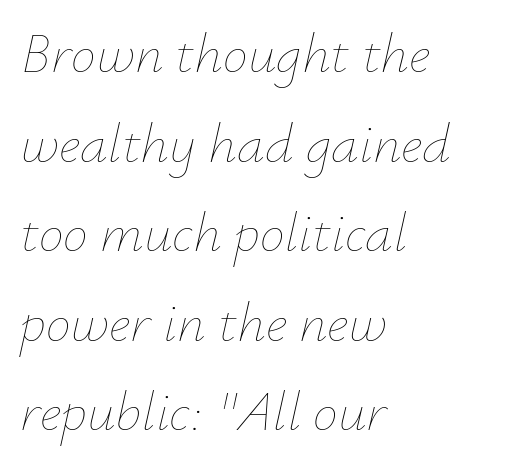
The foot of each line stays bare and open. Weight: regular or lighter. The tracking reads as untouched default to a designer's eye. Every character sits at an angle, as italics do. Note the varied advance widths — an 'i' is clearly narrower than an 'm'. Compared with a centered layout, this one pins lines to the left instead.
